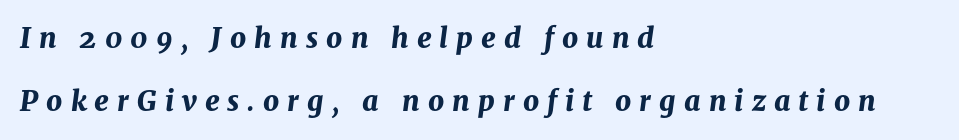
Q: Is the text bold? A: Yes.
Q: Is the text italic (slanted)? A: Yes, it leans right by about 8 degrees.
Q: Is the text underlined? A: No.
Q: How is the paragraph aligned? A: Left-aligned.
Q: Is the spacing between letters normal or unusually wide? A: Unusually wide.
Q: Is the spacing between lines tight, normal or loose? A: Loose.
Q: Width (condensed, normal, or wide)? A: Normal.
Q: Stroke contrast? A: Medium.
Q: x-height? A: Medium.
Q: Monospaced? A: No.
